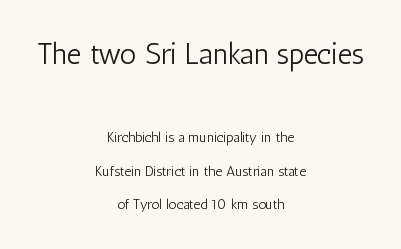
Does the type have serifs? No, each stem ends abruptly. Vertical spacing — loose. Quick note: not italic, upright. Bold? No — there's no thickening of the strokes. Scale decreases going downward across the two blocks.
